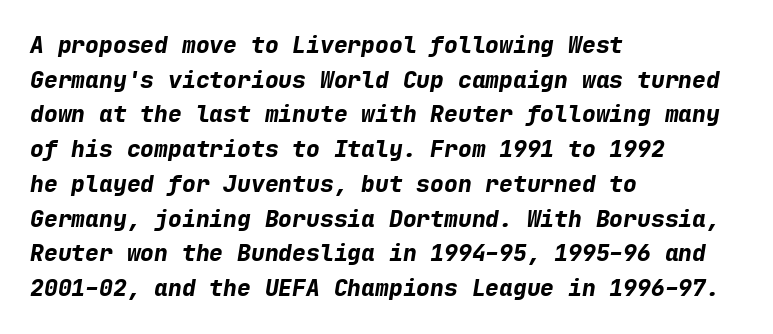
The image shows 23 px bold type, italic (leaning right); set left-aligned, normal line spacing (1.51x), normal letter spacing, not underlined.
